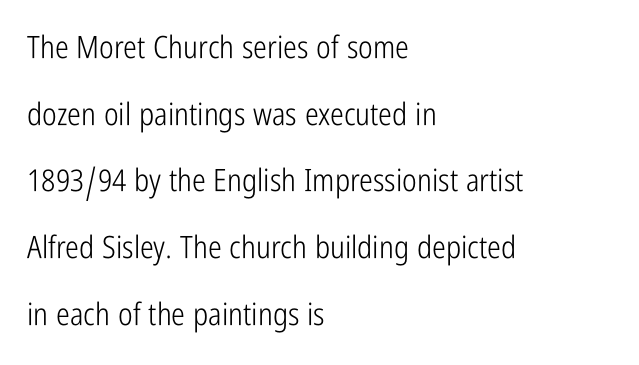
The image shows 31 px light, condensed sans-serif type, upright; set left-aligned, loose line spacing (2.15x), normal letter spacing, not underlined; low stroke contrast and a medium x-height.
